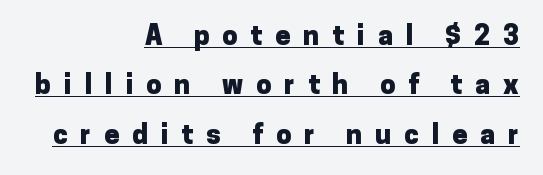
Q: Is the text bold? A: Yes.
Q: Is the text italic (slanted)? A: No, it is upright.
Q: Is the text underlined? A: Yes.
Q: How is the paragraph aligned? A: Right-aligned.
Q: Is the spacing between letters normal or unusually wide? A: Unusually wide.
